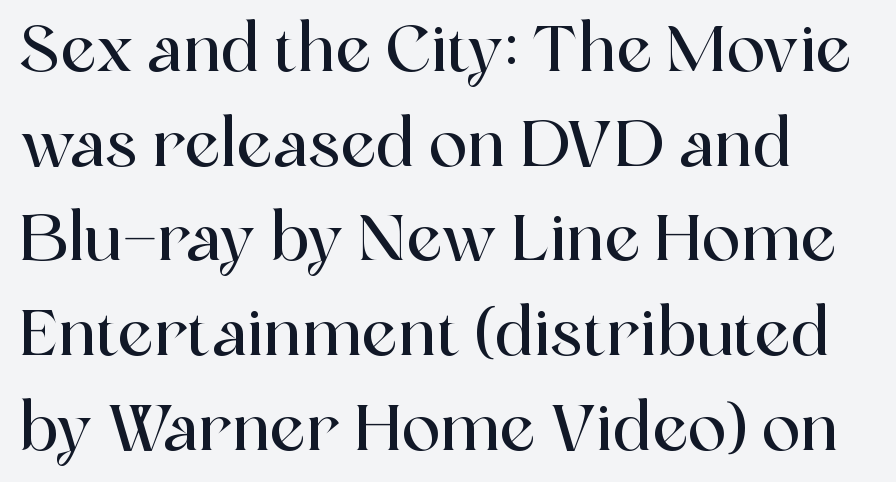
{"serif": "yes", "italic": "no", "width": "normal", "x_height": "medium", "monospaced": "no", "underline": "no", "line_spacing": "normal", "line_spacing_ratio": 1.48, "letter_spacing": "normal", "letter_spacing_em": 0.0, "glyph_px": 64}
